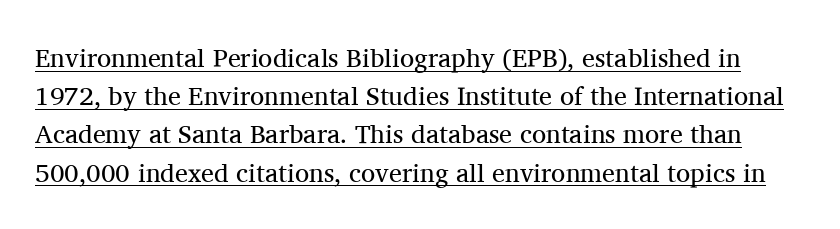
{"italic": "no", "bold": "no", "underline": "yes", "line_spacing": "normal", "line_spacing_ratio": 1.47, "letter_spacing": "normal", "letter_spacing_em": 0.0, "glyph_px": 26}
